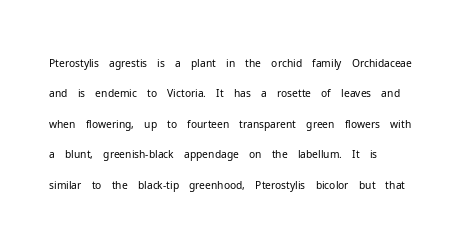
The image shows 21 px text type, upright; set left-aligned, normal line spacing (1.45x), normal letter spacing, not underlined.
